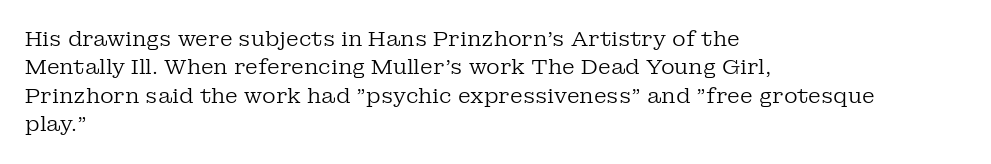
{"italic": "no", "bold": "no", "underline": "no", "align": "left", "line_spacing": "normal", "line_spacing_ratio": 1.35, "letter_spacing": "normal", "letter_spacing_em": 0.0, "glyph_px": 21}
